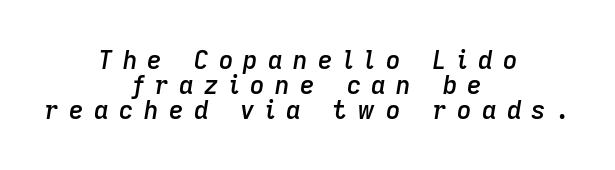
{"italic": "yes", "lean": "right", "slant_degrees": 9, "bold": "semi", "underline": "no", "align": "center", "line_spacing": "tight", "line_spacing_ratio": 1.0, "letter_spacing": "wide", "letter_spacing_em": 0.42, "glyph_px": 25}
